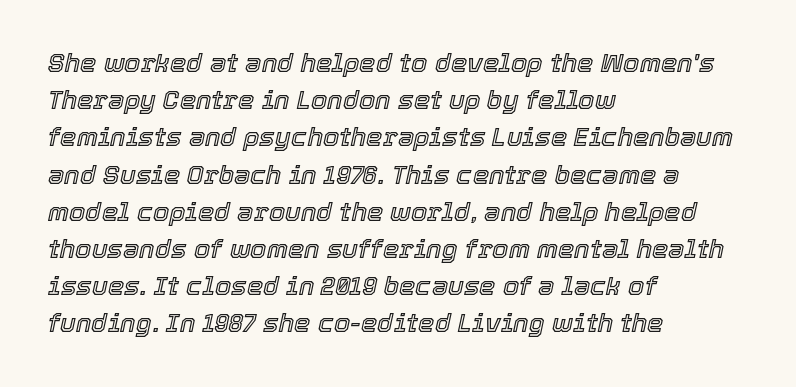
Q: Is the text italic (slanted)? A: Yes, it leans right by about 12 degrees.
Q: Is the text underlined? A: No.
Q: How is the paragraph aligned? A: Left-aligned.
Q: Is the spacing between letters normal or unusually wide? A: Normal.
Q: Is the spacing between lines tight, normal or loose? A: Normal.
